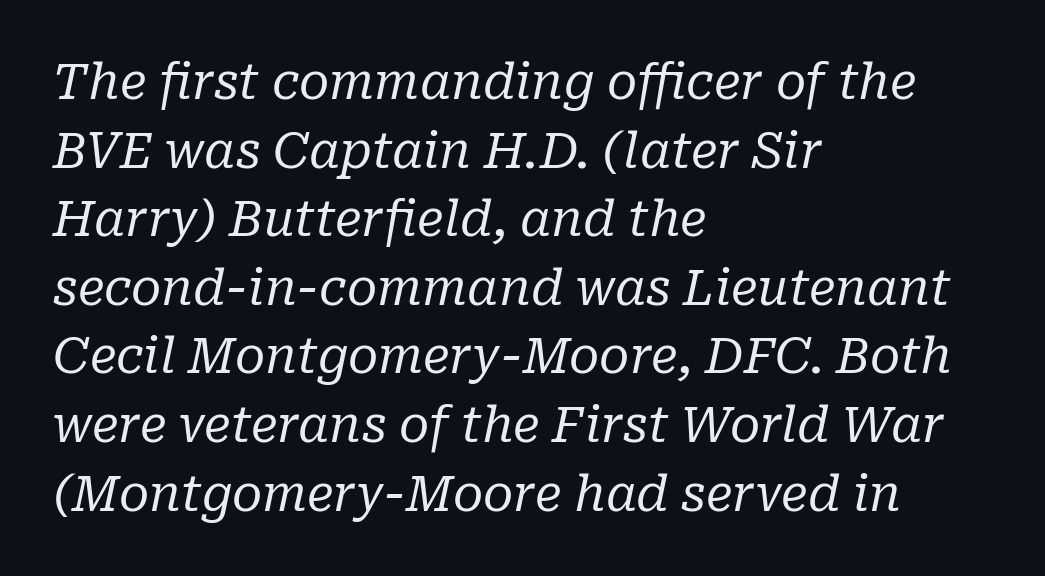
The image shows 49 px regular-weight serif type, italic (leaning right); set left-aligned, normal line spacing (1.4x), normal letter spacing, not underlined; low stroke contrast and a medium x-height.
